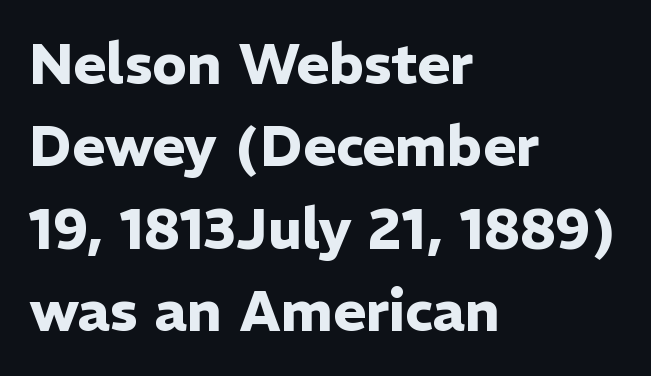
Q: Is the text bold? A: Yes.
Q: Is the text italic (slanted)? A: No, it is upright.
Q: Is the typeface a serif or a sans-serif typeface? A: Sans-serif.
Q: Is the text underlined? A: No.
Q: How is the paragraph aligned? A: Left-aligned.
Q: Is the spacing between letters normal or unusually wide? A: Normal.
Q: Is the spacing between lines tight, normal or loose? A: Normal.
Q: Width (condensed, normal, or wide)? A: Normal.
Q: Stroke contrast? A: Low.
Q: x-height? A: Medium.
Q: Monospaced? A: No.
